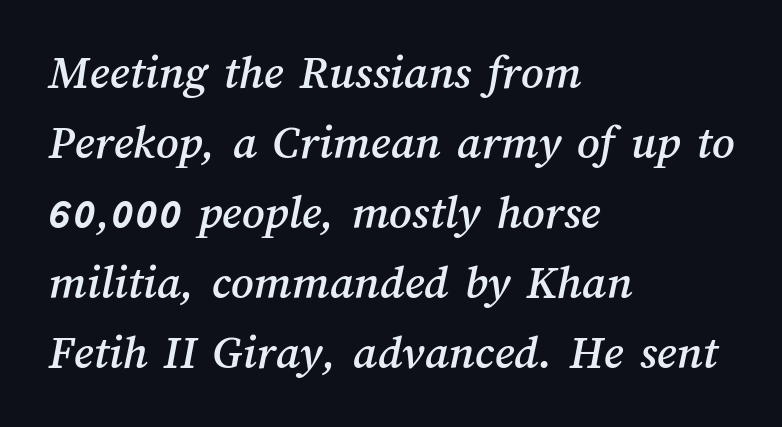
The image shows 49 px text type; set left-aligned, normal line spacing (1.43x), normal letter spacing, not underlined; medium stroke contrast and a medium x-height.
